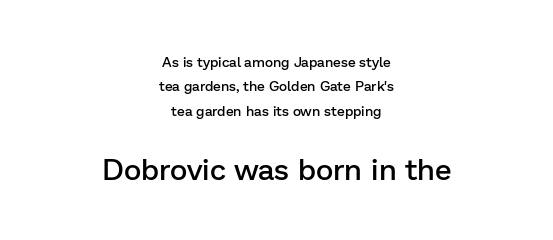
The specimen reads as upright at a glance. The emphasis by scale lands on block number two, below. You could not count columns in this text — the font is proportionally spaced. Typeset on center — no edge is straight. A somewhat darkened texture: the type is semibold rather than bold.
